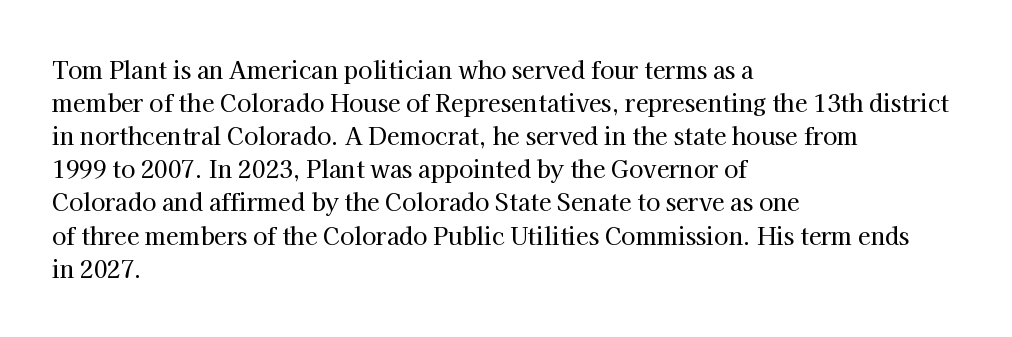
Q: Is the text italic (slanted)? A: No, it is upright.
Q: Is the text underlined? A: No.
Q: How is the paragraph aligned? A: Left-aligned.
Q: Is the spacing between letters normal or unusually wide? A: Normal.
Q: Is the spacing between lines tight, normal or loose? A: Normal.
